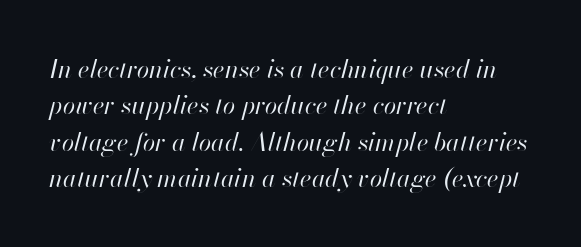
{"italic": "yes", "lean": "right", "slant_degrees": 13, "bold": "no", "underline": "no", "align": "left", "line_spacing": "normal", "line_spacing_ratio": 1.46, "letter_spacing": "normal", "letter_spacing_em": 0.0, "glyph_px": 25}
